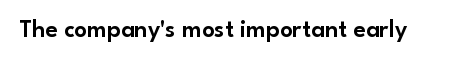
The image shows 25 px text type, upright; set normal letter spacing, not underlined.
